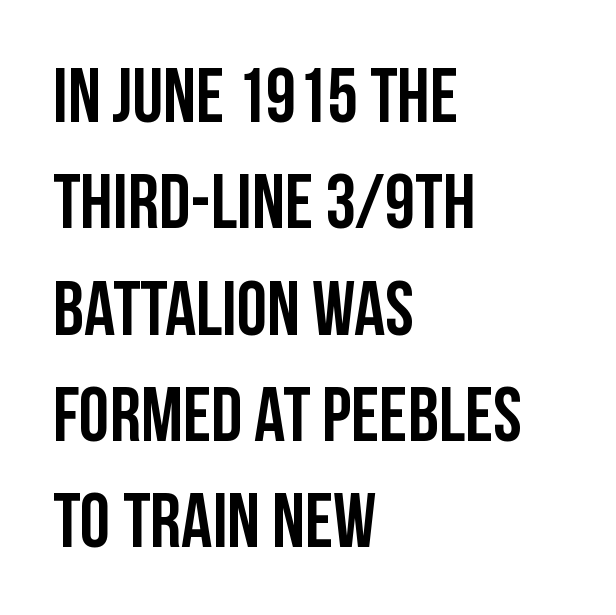
The letters carry no serifs — their stems end cleanly without finishing strokes. Check under the words: just untouched page. You could call the tracking neutral — neither tight nor loose. Notice how the stems are strictly vertical — no italics here. The rendering uses a moderate line-height, typical for paragraphs.
